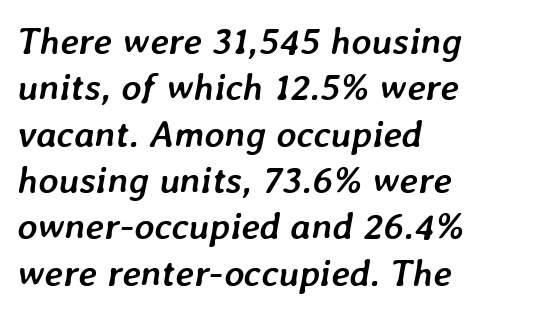
{"italic": "yes", "lean": "right", "slant_degrees": 7, "bold": "yes", "weight": "semibold", "width": "normal", "stroke_contrast": "low", "x_height": "medium", "monospaced": "no", "underline": "no", "align": "left", "line_spacing_ratio": 1.22, "letter_spacing": "normal", "letter_spacing_em": 0.0, "glyph_px": 38}
